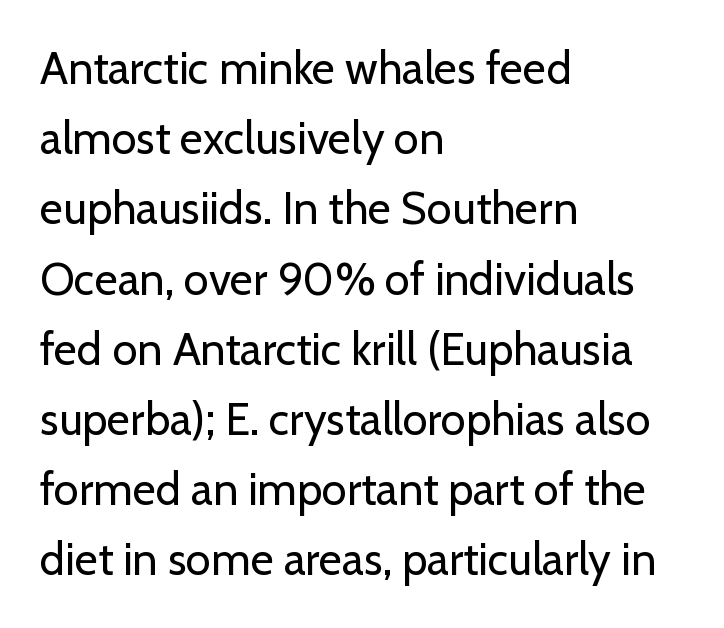
A typesetter would call this proportional, since set widths differ per character. Decoration check: the copy has no underline. In CSS terms this would be text-align: left. Classification — sans serif. Is this a heavy cut? Hardly; it is regular or lighter. Horizontal bands of white between lines are of average thickness.
